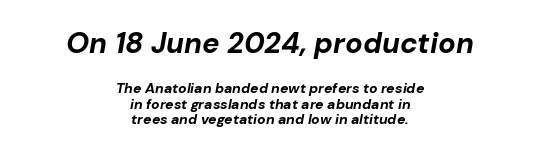
The image shows 29 px bold type, italic (leaning right); set centered, tight line spacing (1.11x), normal letter spacing, not underlined; the first (top) block is 2.07x larger; low stroke contrast and a medium x-height.
